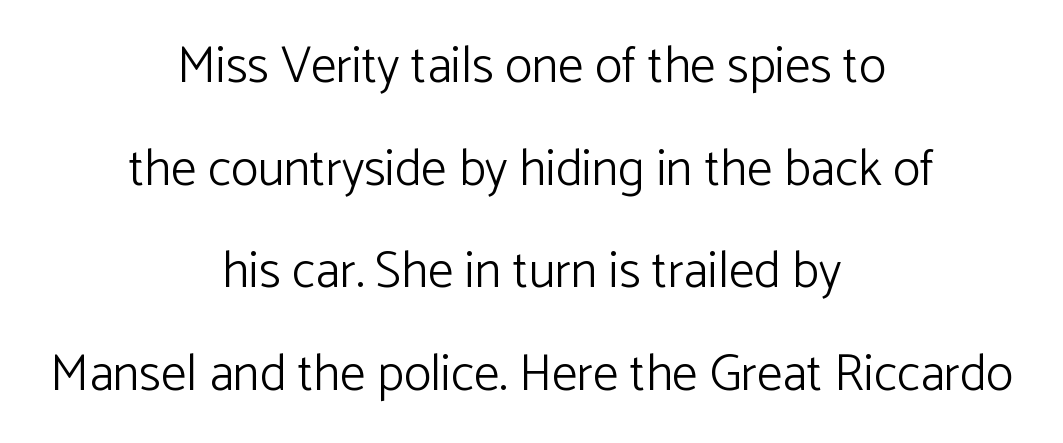
Q: Is the text bold? A: No.
Q: Is the text italic (slanted)? A: No, it is upright.
Q: Is the typeface a serif or a sans-serif typeface? A: Sans-serif.
Q: Is the text underlined? A: No.
Q: How is the paragraph aligned? A: Centered.
Q: Is the spacing between letters normal or unusually wide? A: Normal.
Q: Is the spacing between lines tight, normal or loose? A: Loose.
Q: Width (condensed, normal, or wide)? A: Normal.
Q: Stroke contrast? A: Low.
Q: x-height? A: Medium.
Q: Monospaced? A: No.
